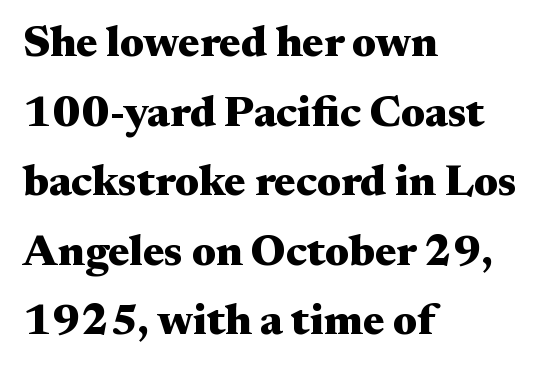
{"serif": "yes", "italic": "no", "bold": "yes", "weight": "heavy", "width": "wide", "stroke_contrast": "medium", "x_height": "small", "monospaced": "no", "underline": "no", "align": "left", "line_spacing": "normal", "line_spacing_ratio": 1.58, "letter_spacing": "normal", "letter_spacing_em": 0.0, "glyph_px": 44}
